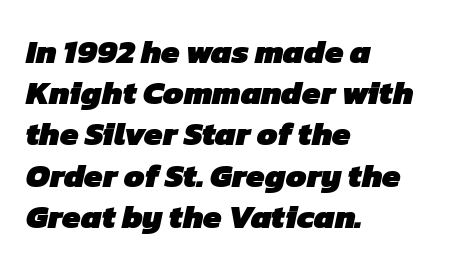
{"serif": "no", "bold": "yes", "weight": "heavy", "width": "normal", "stroke_contrast": "low", "x_height": "medium", "monospaced": "no", "underline": "no", "align": "left", "line_spacing": "normal", "line_spacing_ratio": 1.25, "letter_spacing": "normal", "letter_spacing_em": 0.0, "glyph_px": 33}
